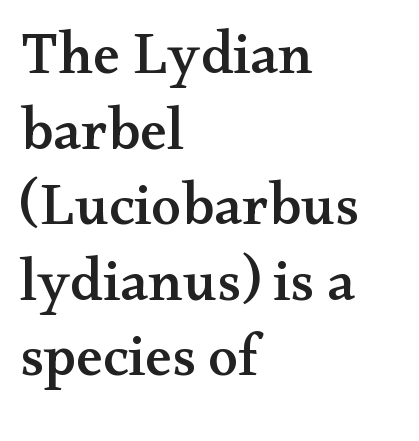
The image shows 60 px wide serif type, upright; set left-aligned, normal line spacing (1.26x), normal letter spacing, not underlined; medium stroke contrast and a small x-height.
